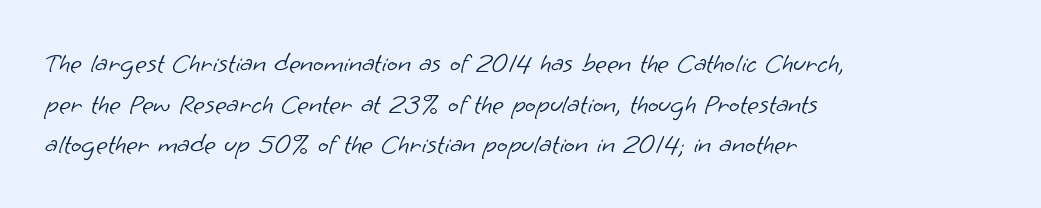
{"serif": "no", "bold": "no", "weight": "light", "width": "normal", "stroke_contrast": "low", "x_height": "small", "monospaced": "no", "underline": "no", "align": "left", "line_spacing": "normal", "line_spacing_ratio": 1.45, "letter_spacing": "normal", "letter_spacing_em": 0.0, "glyph_px": 28}
